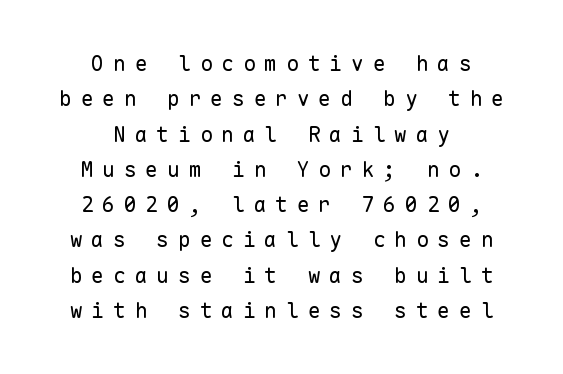
The image shows 21 px text type, upright; set centered, normal line spacing (1.68x), unusually wide letter spacing (+0.43 em), not underlined.
